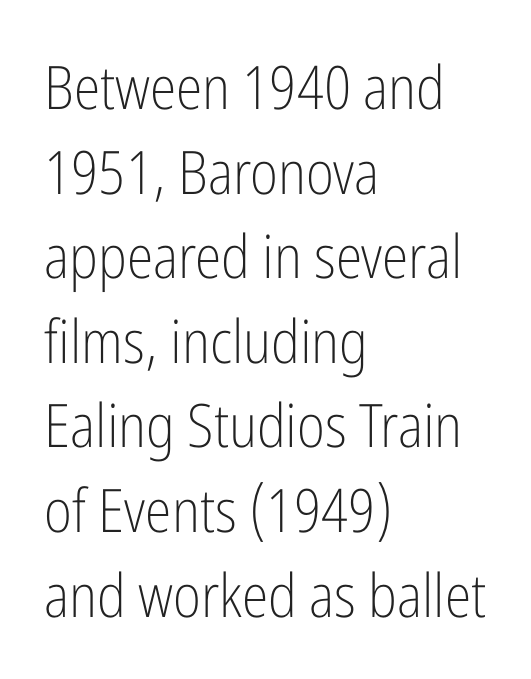
Stroke thickness stays within the range of a standard reading face or lighter. The rendering keeps characters at their native spacing. Where is the straight margin? On the left. Each letter's strokes conclude bluntly, with no projecting serifs. The face used here is proportionally spaced, like ordinary book or web type. This sample keeps an unexceptional amount of space between lines.
